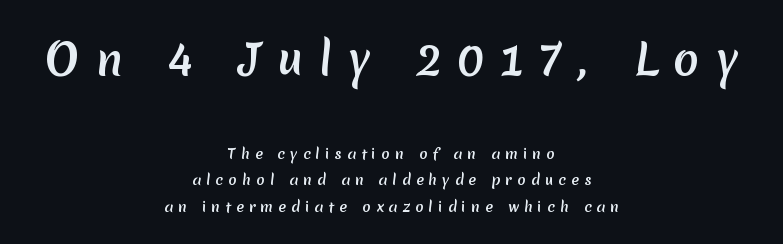
The upper block of text is set noticeably larger than the block beneath it. A typesetter would label this face a sans. Display-style spreading of the glyphs; the letterfit is very open. Pretty heavy lettering here — definitely bold. The strip under each line holds only bare page.
